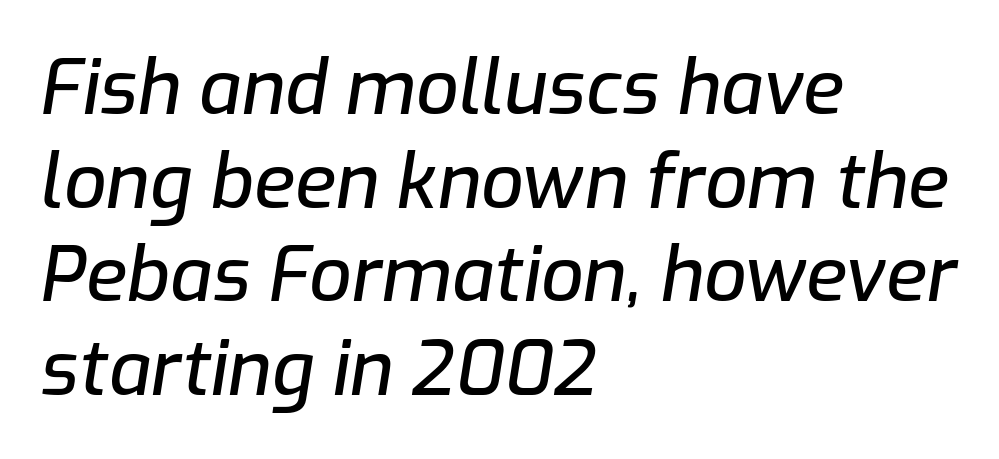
Letters rest on an invisible, unmarked baseline. Characters follow at the spacing the type designer built in. Each letter keeps its own natural width here, so spacing adapts to shape. These lines sit exactly where default settings would place them.
